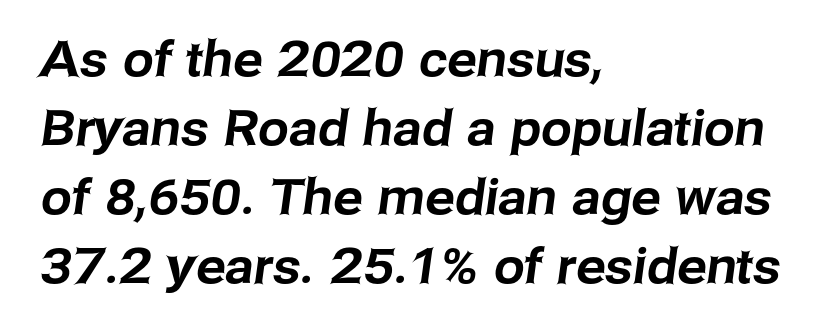
Q: Is the typeface a serif or a sans-serif typeface? A: Sans-serif.
Q: Is the text underlined? A: No.
Q: How is the paragraph aligned? A: Left-aligned.
Q: Is the spacing between letters normal or unusually wide? A: Normal.
Q: Is the spacing between lines tight, normal or loose? A: Normal.
Q: Width (condensed, normal, or wide)? A: Normal.
Q: Stroke contrast? A: Low.
Q: x-height? A: Medium.
Q: Monospaced? A: No.
